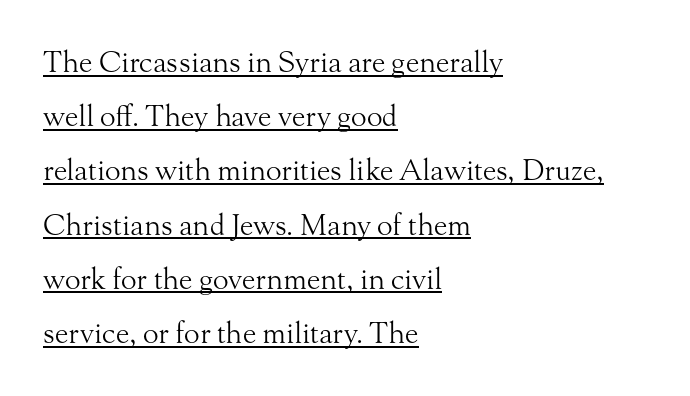
{"serif": "yes", "italic": "no", "bold": "no", "weight": "light", "width": "normal", "stroke_contrast": "medium", "x_height": "small", "monospaced": "no", "underline": "yes", "align": "left", "line_spacing_ratio": 1.87, "letter_spacing": "normal", "letter_spacing_em": 0.0, "glyph_px": 29}
